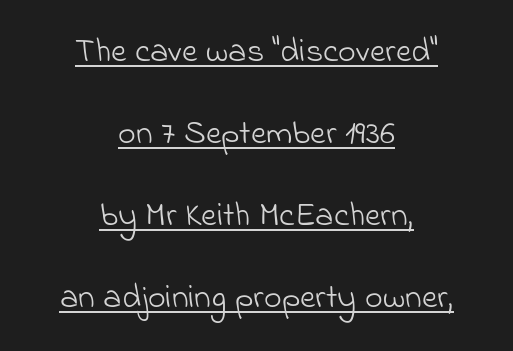
The image shows 34 px light sans-serif type; set centered, loose line spacing (2.41x), normal letter spacing, underlined; low stroke contrast and a small x-height.
